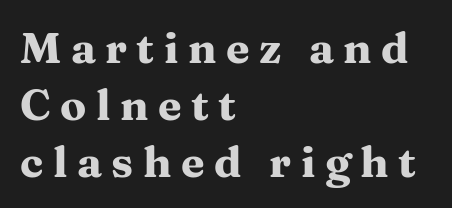
Has an underline been added? It has not. Glyph-to-glyph distance is far greater than everyday printed text. The lettering stays uniformly vertical, giving the passage a roman look. A full-strength bold gives these letters their thick strokes.
